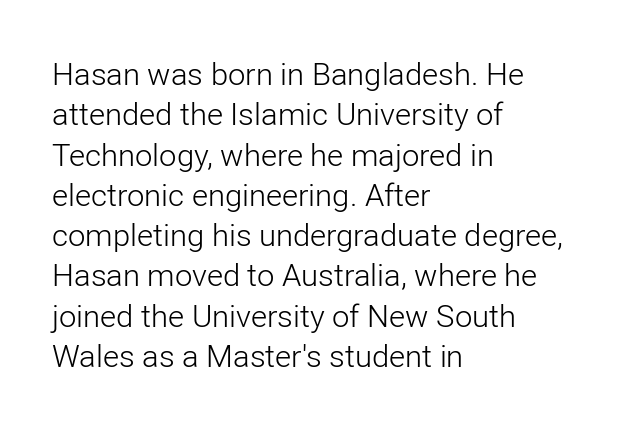
{"serif": "no", "italic": "no", "bold": "no", "weight": "light", "width": "normal", "stroke_contrast": "low", "x_height": "medium", "monospaced": "no", "underline": "no", "align": "left", "line_spacing": "normal", "line_spacing_ratio": 1.3, "letter_spacing": "normal", "letter_spacing_em": 0.0, "glyph_px": 31}
